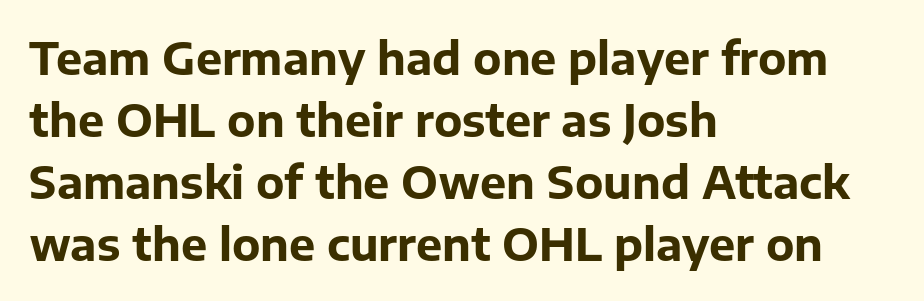
The image shows 44 px bold sans-serif type, upright; set left-aligned, normal line spacing (1.41x), normal letter spacing, not underlined; low stroke contrast and a medium x-height.
